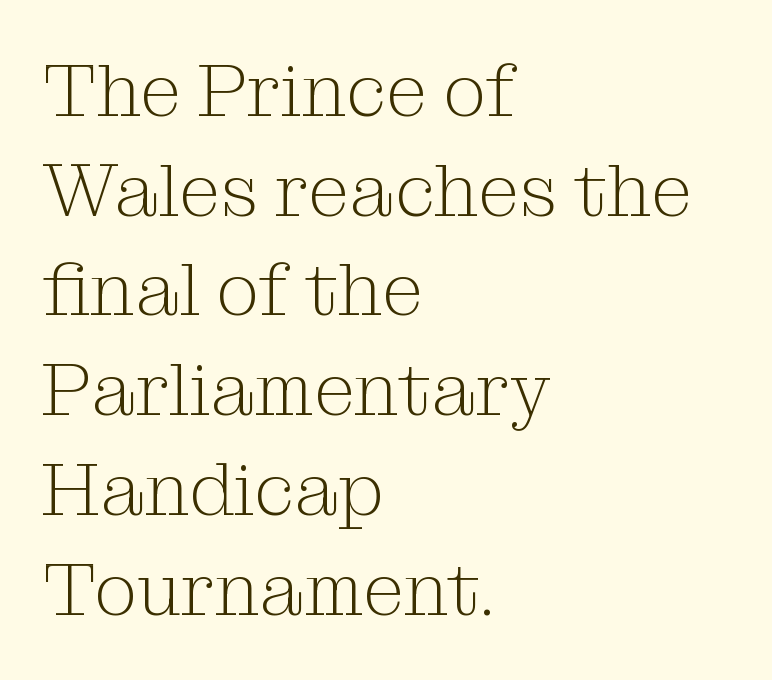
{"serif": "yes", "italic": "no", "bold": "no", "weight": "light", "width": "normal", "stroke_contrast": "medium", "x_height": "medium", "monospaced": "no", "underline": "no", "align": "left", "line_spacing": "normal", "line_spacing_ratio": 1.33, "letter_spacing": "normal", "letter_spacing_em": 0.0, "glyph_px": 75}
